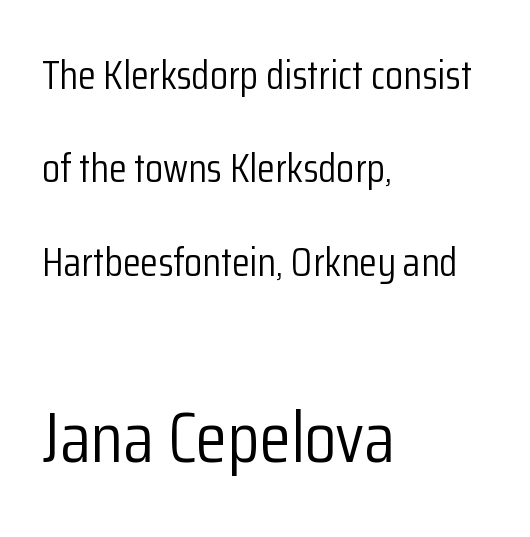
{"serif": "no", "italic": "no", "bold": "no", "weight": "light", "width": "condensed", "stroke_contrast": "low", "x_height": "medium", "monospaced": "no", "underline": "no", "align": "left", "line_spacing": "loose", "line_spacing_ratio": 2.28, "letter_spacing": "normal", "letter_spacing_em": 0.0, "larger_block": "second", "size_ratio": 1.76, "glyph_px": 72}
